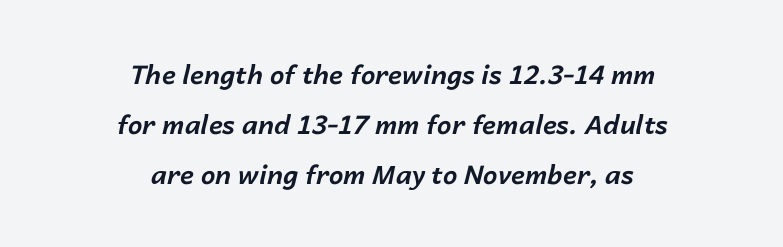
The image shows 26 px bold type, italic (leaning right); set centered, loose line spacing (1.92x), normal letter spacing, not underlined.
